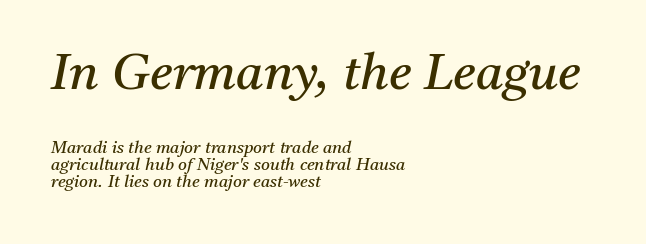
The specimen reads as italic at a glance. This sample uses plain, unmodified letter spacing. Notice how the passage keeps a crisp vertical edge on the left only. Check where the strokes stop: tiny serifs finish them off. Varying glyph widths throughout — classic text-font behaviour. A light-to-regular cut is what we see here.
